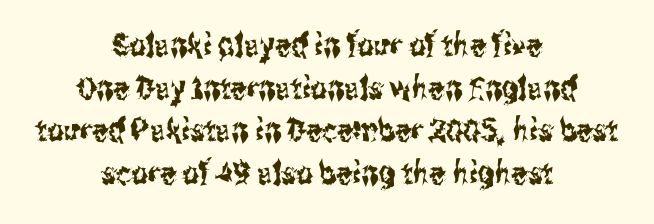
The image shows 32 px condensed sans-serif type, upright; set centered, normal line spacing (1.33x), normal letter spacing, not underlined; medium stroke contrast and a medium x-height.
